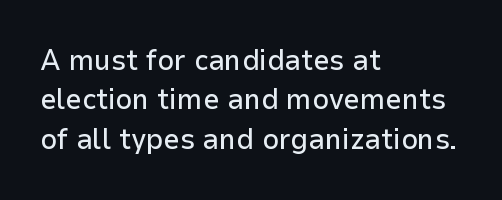
The image shows 29 px sans-serif type, upright; set left-aligned, normal line spacing (1.36x), normal letter spacing, not underlined; low stroke contrast and a medium x-height.
